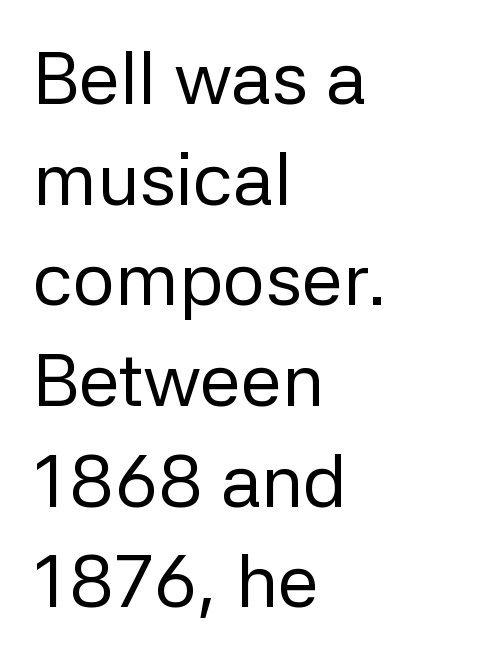
Here the designer chose a conventional face with non-uniform glyph widths. Stroke mass is kept to a normal reading level or below. The type sits square on the baseline with zero lean. Every row of glyphs begins at an identical x-position on the left. Underlining? Definitely not there. The letterforms sit shoulder to shoulder at normal distance.
